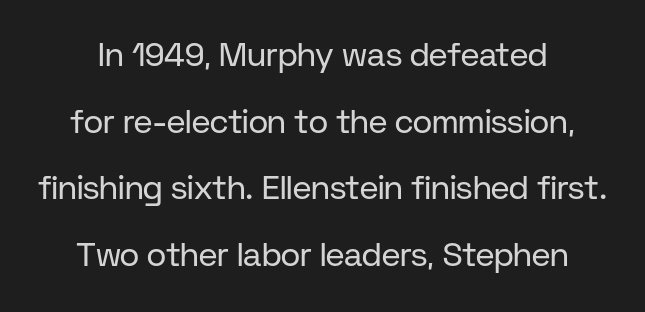
The image shows 33 px regular-weight sans-serif type, upright; set loose line spacing (2.02x), normal letter spacing, not underlined; low stroke contrast and a medium x-height.
